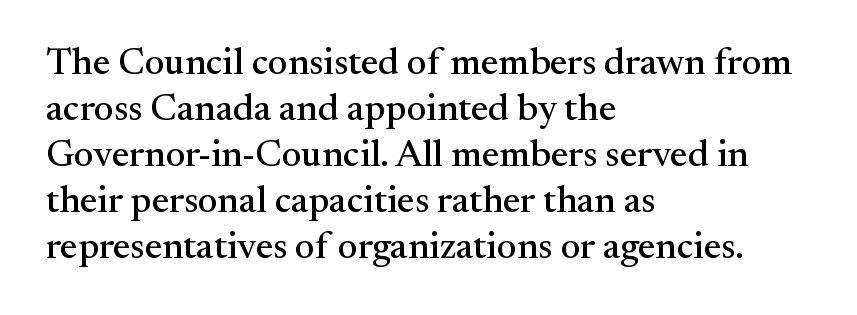
The image shows 38 px serif type, upright; set left-aligned, line spacing 1.21x, normal letter spacing, not underlined; medium stroke contrast and a small x-height.
